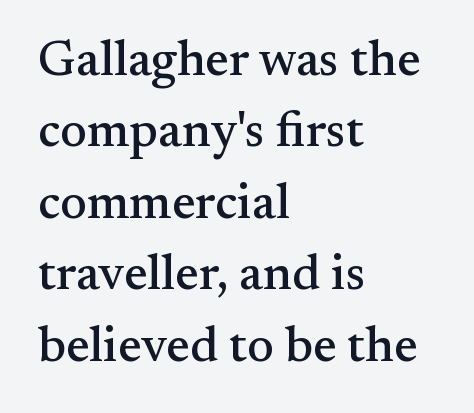
The image shows 50 px serif type, upright; set left-aligned, normal line spacing (1.43x), normal letter spacing, not underlined; medium stroke contrast and a small x-height.
